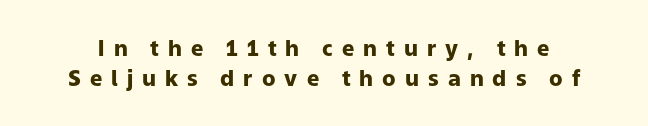
Q: Is the text bold? A: Yes.
Q: Is the text italic (slanted)? A: No, it is upright.
Q: Is the text underlined? A: No.
Q: Is the spacing between letters normal or unusually wide? A: Unusually wide.
Q: Is the spacing between lines tight, normal or loose? A: Normal.
